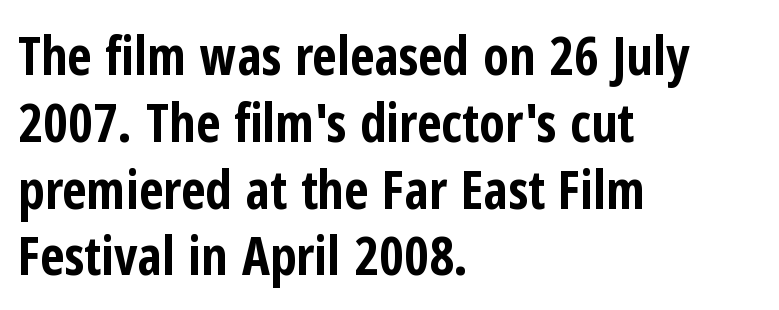
Q: Is the text bold? A: Yes.
Q: Is the text italic (slanted)? A: No, it is upright.
Q: Is the typeface a serif or a sans-serif typeface? A: Sans-serif.
Q: Is the text underlined? A: No.
Q: How is the paragraph aligned? A: Left-aligned.
Q: Is the spacing between letters normal or unusually wide? A: Normal.
Q: Is the spacing between lines tight, normal or loose? A: Normal.
Q: Width (condensed, normal, or wide)? A: Condensed.
Q: Stroke contrast? A: Low.
Q: x-height? A: Medium.
Q: Monospaced? A: No.
